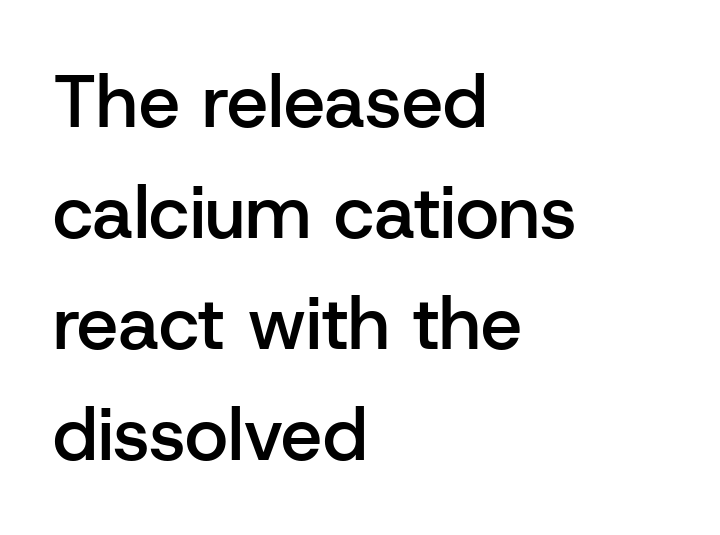
{"serif": "no", "italic": "no", "bold": "semi", "weight": "semibold", "width": "normal", "stroke_contrast": "low", "x_height": "medium", "monospaced": "no", "underline": "no", "align": "left", "line_spacing": "normal", "line_spacing_ratio": 1.5, "letter_spacing": "normal", "letter_spacing_em": 0.0, "glyph_px": 74}
